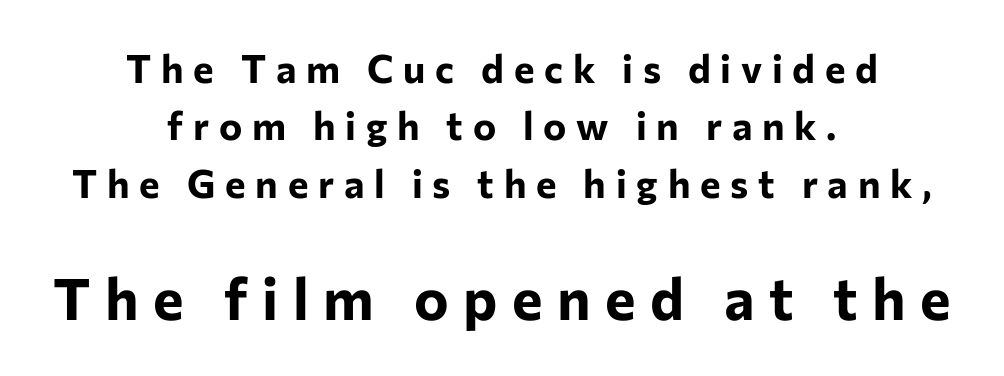
{"serif": "no", "italic": "no", "bold": "yes", "weight": "bold", "width": "normal", "stroke_contrast": "low", "x_height": "medium", "monospaced": "no", "underline": "no", "align": "center", "line_spacing": "normal", "line_spacing_ratio": 1.47, "letter_spacing": "wide", "letter_spacing_em": 0.25, "larger_block": "second", "size_ratio": 1.49, "glyph_px": 58}
